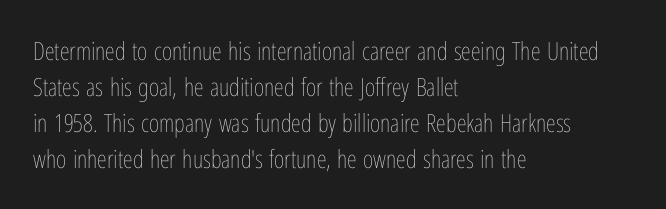
{"italic": "no", "bold": "no", "underline": "no", "align": "left", "line_spacing": "normal", "line_spacing_ratio": 1.44, "letter_spacing": "normal", "letter_spacing_em": 0.0, "glyph_px": 25}
